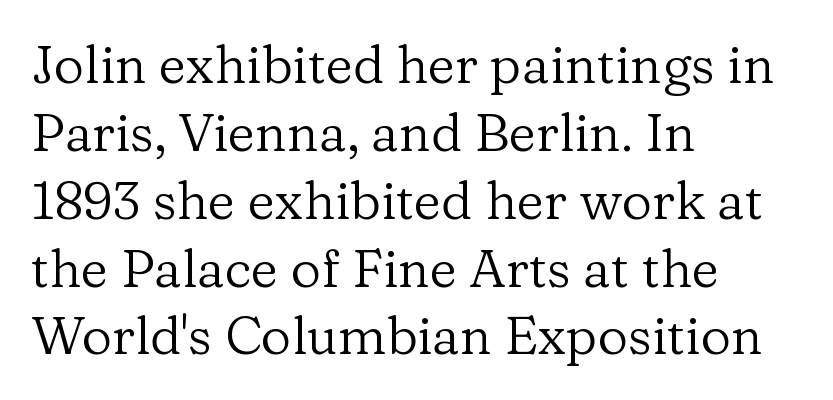
Beneath every word, the page is bare. The rendering uses natural spacing where letterforms have individual widths. The face looks like a standard text weight, possibly lighter. These lines sit exactly where default settings would place them. Every character sits straight up, as roman type does.
